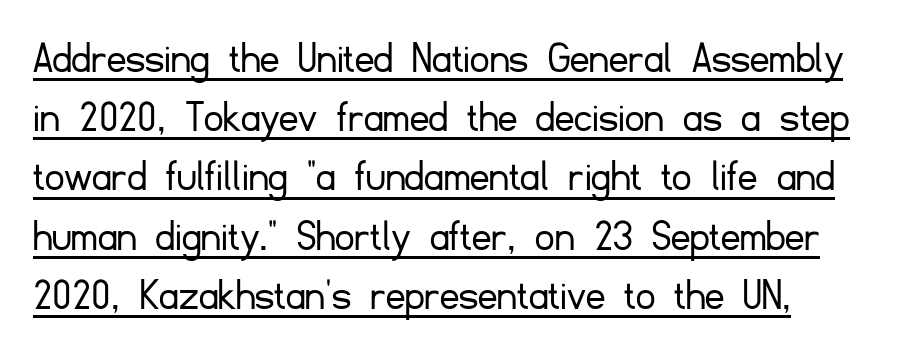
The image shows 47 px light sans-serif type, upright; set normal line spacing (1.26x), normal letter spacing, underlined; low stroke contrast and a small x-height.
